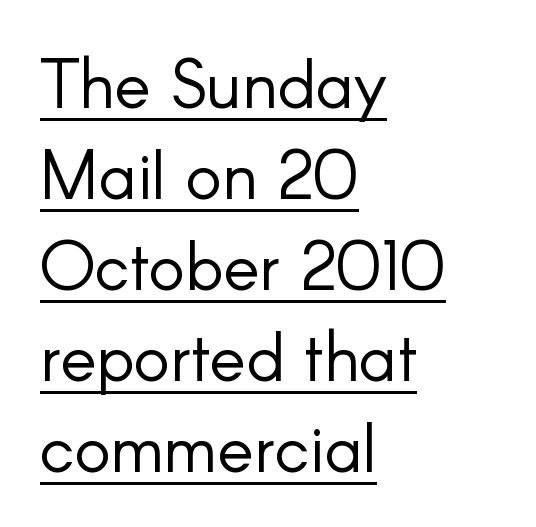
The image shows 68 px light sans-serif type, upright; set left-aligned, normal line spacing (1.34x), normal letter spacing, underlined; low stroke contrast and a small x-height.
